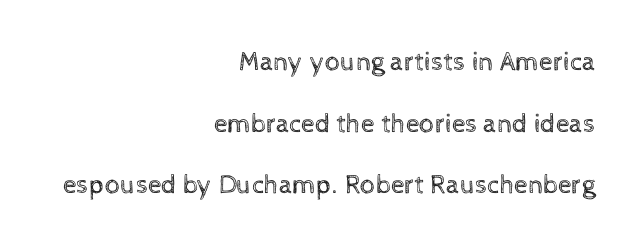
Q: Is the text bold? A: No.
Q: Is the text italic (slanted)? A: No, it is upright.
Q: Is the text underlined? A: No.
Q: How is the paragraph aligned? A: Right-aligned.
Q: Is the spacing between letters normal or unusually wide? A: Normal.
Q: Is the spacing between lines tight, normal or loose? A: Loose.
